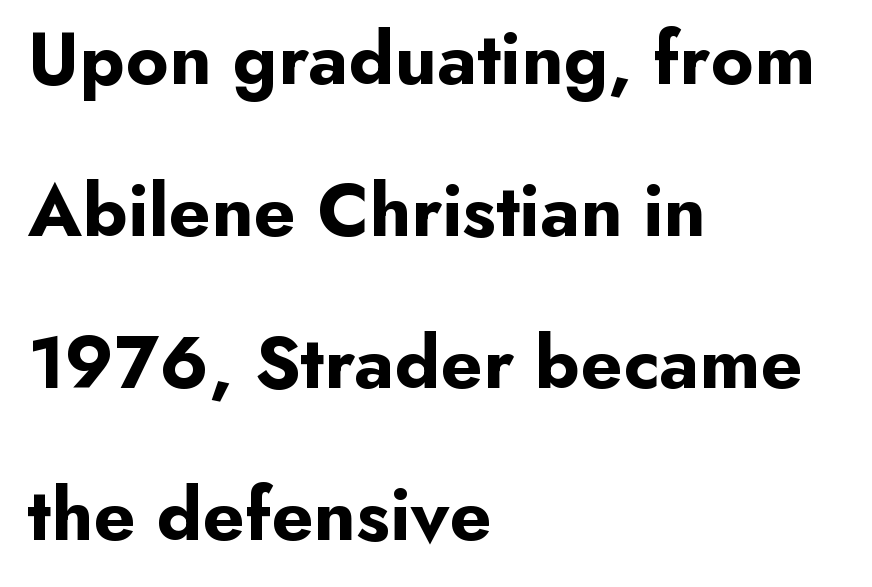
Q: Is the text bold? A: Yes.
Q: Is the text italic (slanted)? A: No, it is upright.
Q: Is the typeface a serif or a sans-serif typeface? A: Sans-serif.
Q: Is the text underlined? A: No.
Q: How is the paragraph aligned? A: Left-aligned.
Q: Is the spacing between letters normal or unusually wide? A: Normal.
Q: Is the spacing between lines tight, normal or loose? A: Loose.
Q: Width (condensed, normal, or wide)? A: Normal.
Q: Stroke contrast? A: Low.
Q: x-height? A: Small.
Q: Monospaced? A: No.
